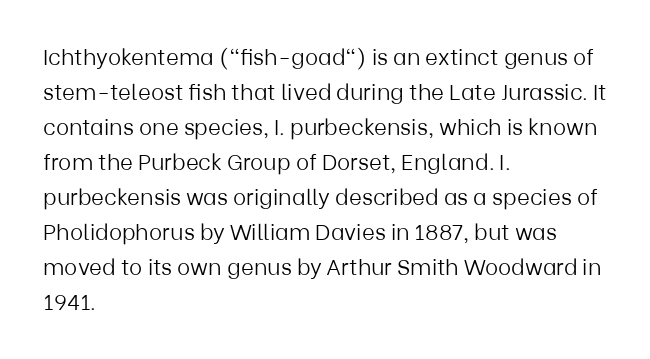
{"italic": "no", "bold": "no", "underline": "no", "align": "left", "line_spacing": "normal", "line_spacing_ratio": 1.59, "letter_spacing": "normal", "letter_spacing_em": 0.0, "glyph_px": 22}
